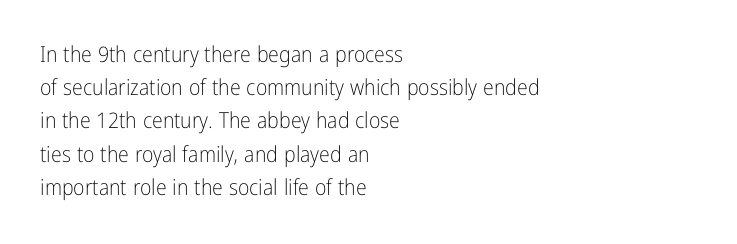
{"italic": "no", "bold": "no", "underline": "no", "align": "left", "line_spacing": "normal", "line_spacing_ratio": 1.51, "letter_spacing": "normal", "letter_spacing_em": 0.0, "glyph_px": 22}
